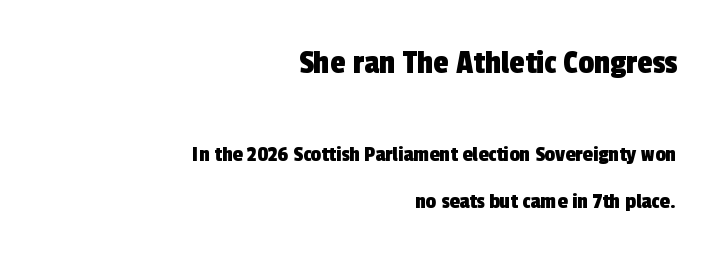
To sum up the face: it is a sans, with no serifs. The rendering anchors every line to the right-hand side. Letter spacing: default. The block sitting higher on the canvas is the one with enlarged characters. Note the varied advance widths — an 'i' is clearly narrower than an 'm'.
